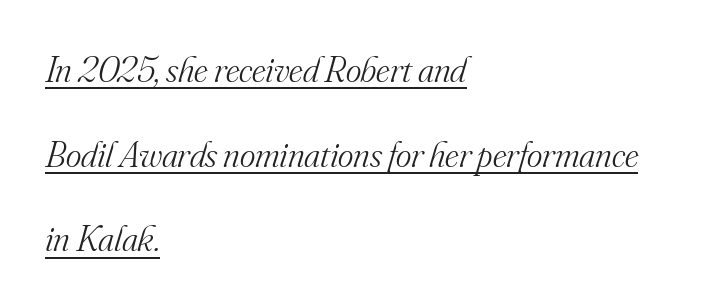
Weight: not bold — regular or lighter. Here the glyphs are tracked normally, forming tight word shapes. Quick note: italic. Is this a fixed-width face? No — the glyphs have proportional, varying widths. Interline gaps are noticeably wide in this sample.
